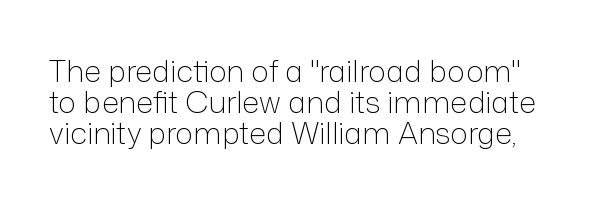
Q: Is the text bold? A: No.
Q: Is the text italic (slanted)? A: No, it is upright.
Q: Is the typeface a serif or a sans-serif typeface? A: Sans-serif.
Q: Is the text underlined? A: No.
Q: Is the spacing between letters normal or unusually wide? A: Normal.
Q: Is the spacing between lines tight, normal or loose? A: Tight.
Q: Width (condensed, normal, or wide)? A: Normal.
Q: Stroke contrast? A: Low.
Q: x-height? A: Medium.
Q: Monospaced? A: No.
